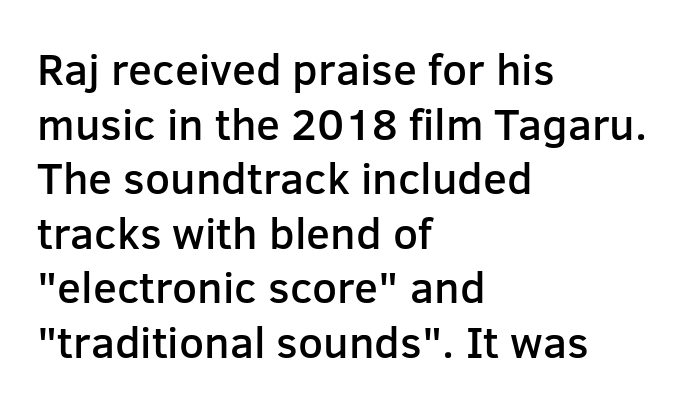
Q: Is the text bold? A: Semi-bold.
Q: Is the text italic (slanted)? A: No, it is upright.
Q: Is the typeface a serif or a sans-serif typeface? A: Sans-serif.
Q: Is the text underlined? A: No.
Q: How is the paragraph aligned? A: Left-aligned.
Q: Is the spacing between letters normal or unusually wide? A: Normal.
Q: Width (condensed, normal, or wide)? A: Normal.
Q: Stroke contrast? A: Low.
Q: x-height? A: Medium.
Q: Monospaced? A: No.
